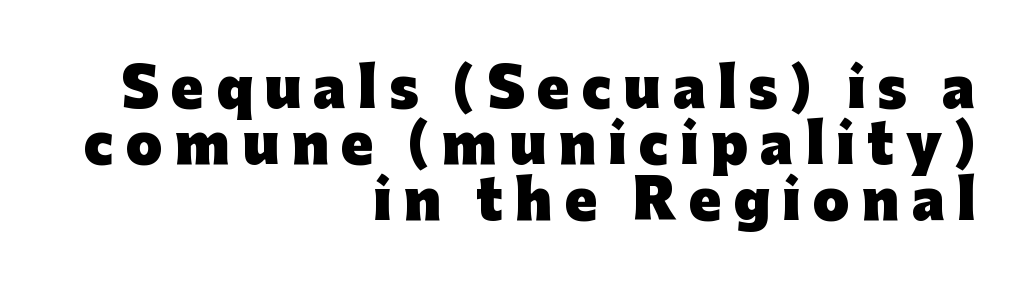
The image shows 53 px heavy sans-serif type, upright; set right-aligned, tight line spacing (1.06x), unusually wide letter spacing (+0.23 em), not underlined; low stroke contrast and a medium x-height.
